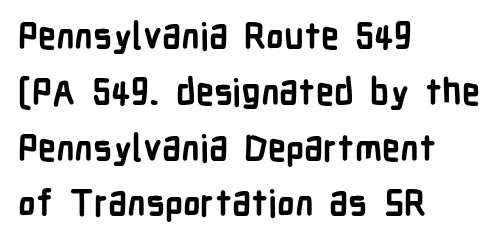
Q: Is the text bold? A: Yes.
Q: Is the text italic (slanted)? A: No, it is upright.
Q: Is the typeface a serif or a sans-serif typeface? A: Sans-serif.
Q: Is the text underlined? A: No.
Q: How is the paragraph aligned? A: Left-aligned.
Q: Is the spacing between letters normal or unusually wide? A: Normal.
Q: Is the spacing between lines tight, normal or loose? A: Normal.
Q: Width (condensed, normal, or wide)? A: Condensed.
Q: Stroke contrast? A: Low.
Q: x-height? A: Medium.
Q: Monospaced? A: No.
